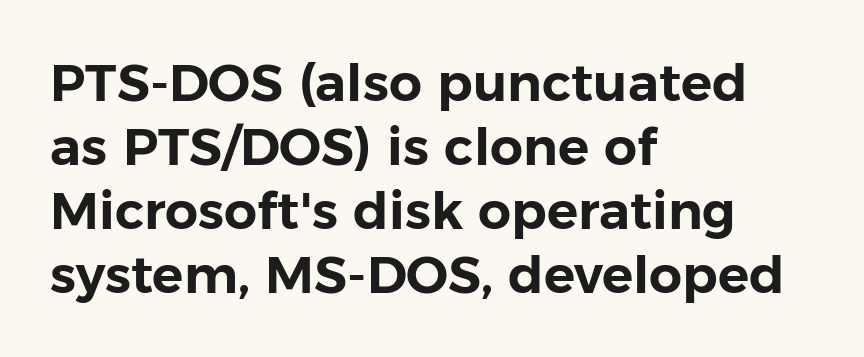
{"serif": "no", "italic": "no", "width": "normal", "stroke_contrast": "low", "x_height": "medium", "monospaced": "no", "underline": "no", "align": "left", "line_spacing_ratio": 1.23, "letter_spacing": "normal", "letter_spacing_em": 0.0, "glyph_px": 52}
